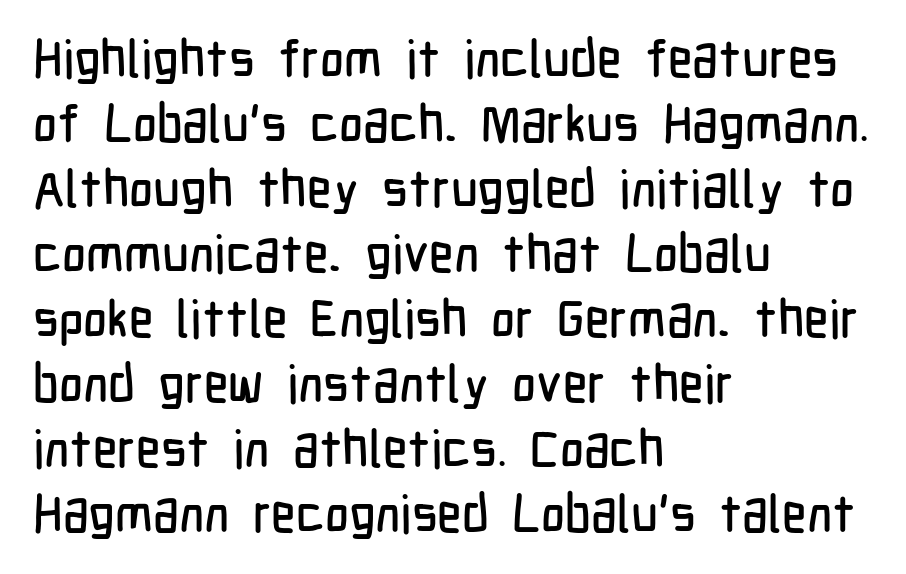
Q: Is the text italic (slanted)? A: No, it is upright.
Q: Is the typeface a serif or a sans-serif typeface? A: Sans-serif.
Q: Is the text underlined? A: No.
Q: How is the paragraph aligned? A: Left-aligned.
Q: Is the spacing between letters normal or unusually wide? A: Normal.
Q: Is the spacing between lines tight, normal or loose? A: Normal.
Q: Width (condensed, normal, or wide)? A: Condensed.
Q: Stroke contrast? A: Low.
Q: x-height? A: Medium.
Q: Monospaced? A: No.
